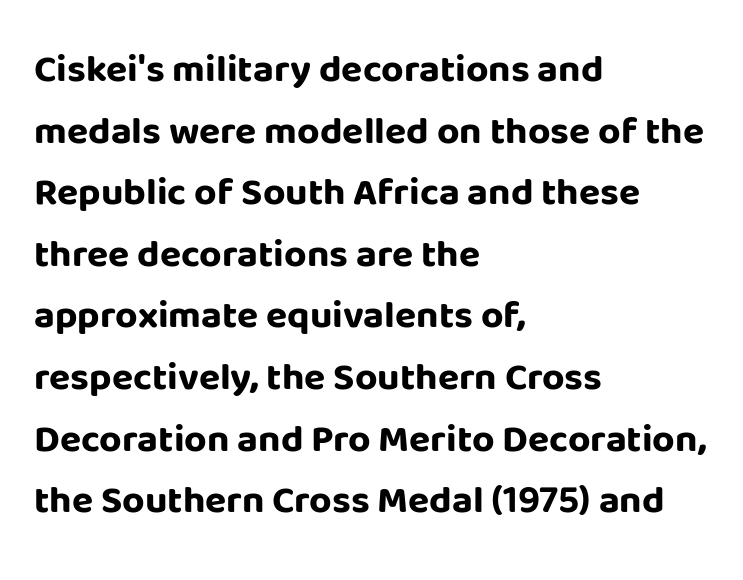
{"serif": "no", "italic": "no", "bold": "yes", "weight": "bold", "width": "normal", "stroke_contrast": "low", "x_height": "large", "monospaced": "no", "underline": "no", "align": "left", "line_spacing": "normal", "line_spacing_ratio": 1.58, "letter_spacing": "normal", "letter_spacing_em": 0.0, "glyph_px": 39}
